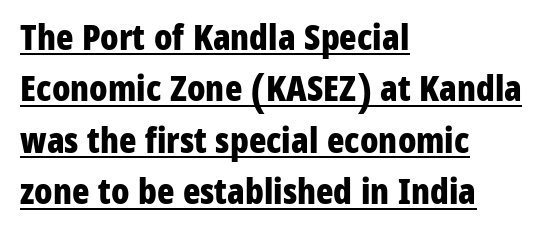
{"serif": "no", "italic": "no", "bold": "yes", "weight": "bold", "width": "condensed", "stroke_contrast": "low", "x_height": "medium", "monospaced": "no", "underline": "yes", "align": "left", "line_spacing": "normal", "line_spacing_ratio": 1.43, "letter_spacing": "normal", "letter_spacing_em": 0.0, "glyph_px": 36}
